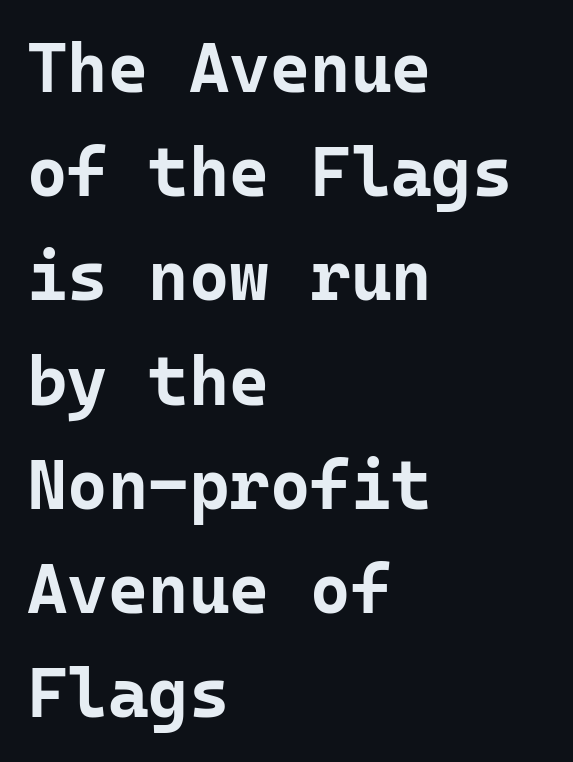
The image shows 69 px bold sans-serif type, upright, monospaced; set left-aligned, normal line spacing (1.51x), normal letter spacing, not underlined; low stroke contrast and a medium x-height.
